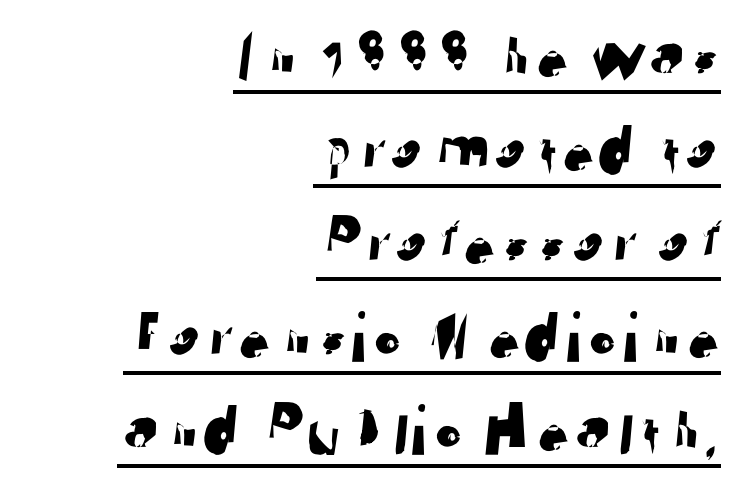
The words here are underlined. Nope, no serifs anywhere on these letters. The tracking reads as untouched default to a designer's eye. Proportional: the letters do not fall into vertical columns. Successive baselines arrive at the customary interval. The passage is arranged like a letterhead date or caption credit — flush right.
